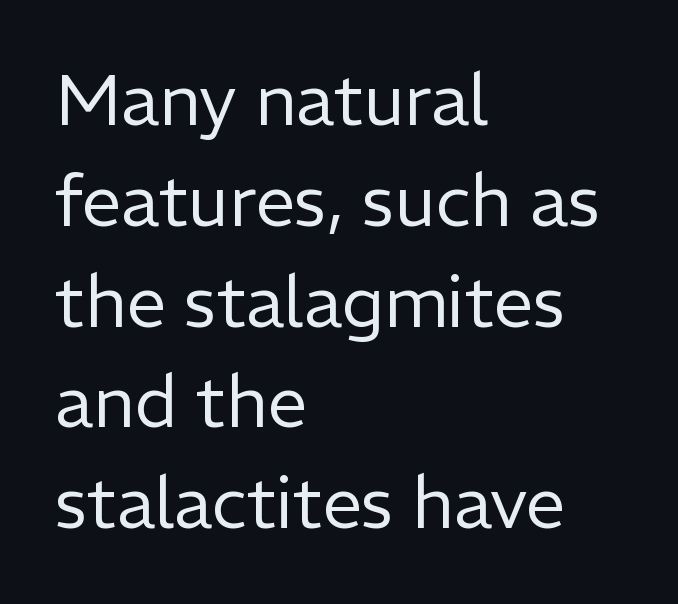
{"serif": "no", "italic": "no", "bold": "no", "weight": "regular", "width": "normal", "stroke_contrast": "low", "x_height": "medium", "monospaced": "no", "underline": "no", "align": "left", "line_spacing": "normal", "line_spacing_ratio": 1.42, "letter_spacing": "normal", "letter_spacing_em": 0.0, "glyph_px": 71}
